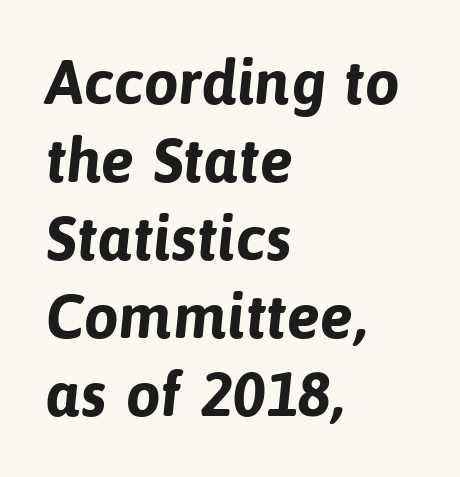
Q: Is the text bold? A: Yes.
Q: Is the typeface a serif or a sans-serif typeface? A: Sans-serif.
Q: Is the text underlined? A: No.
Q: How is the paragraph aligned? A: Left-aligned.
Q: Is the spacing between letters normal or unusually wide? A: Normal.
Q: Is the spacing between lines tight, normal or loose? A: Normal.
Q: Width (condensed, normal, or wide)? A: Normal.
Q: Stroke contrast? A: Low.
Q: x-height? A: Medium.
Q: Monospaced? A: No.
